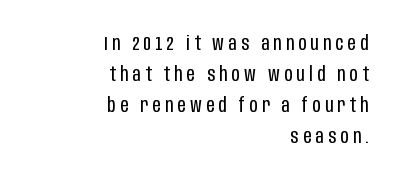
The image shows 20 px text type, upright; set right-aligned, normal line spacing (1.55x), unusually wide letter spacing (+0.22 em), not underlined.
